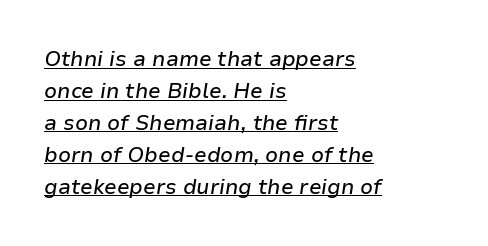
{"italic": "yes", "lean": "right", "slant_degrees": 9, "underline": "yes", "align": "left", "line_spacing": "normal", "line_spacing_ratio": 1.52, "letter_spacing": "normal", "letter_spacing_em": 0.0, "glyph_px": 21}
